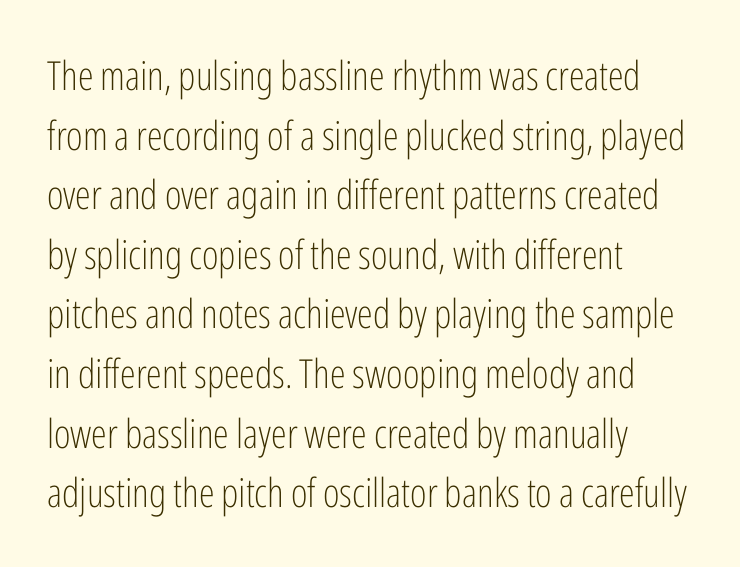
Regular leading. This rendering features lettering with no underline. The lines in this sample share a left origin and differ only in where they stop. These lines are composed in type without serifs.
